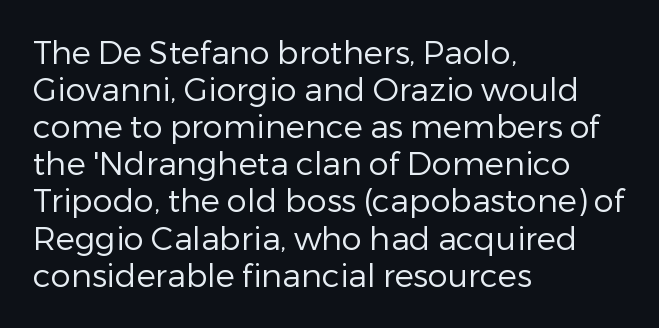
{"serif": "no", "italic": "no", "bold": "no", "weight": "regular", "width": "normal", "stroke_contrast": "low", "x_height": "medium", "monospaced": "no", "underline": "no", "align": "left", "line_spacing_ratio": 1.16, "letter_spacing": "normal", "letter_spacing_em": 0.0, "glyph_px": 32}
